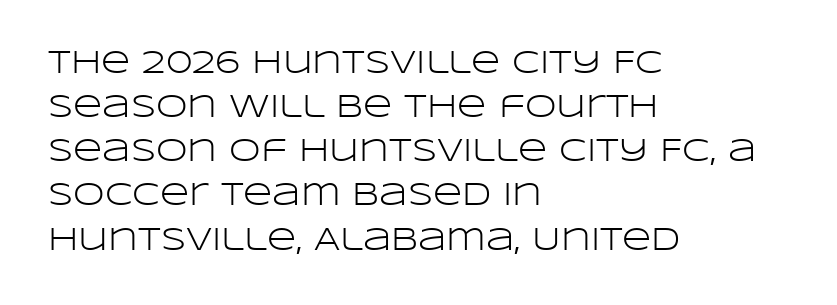
{"serif": "no", "italic": "no", "bold": "no", "weight": "light", "width": "wide", "stroke_contrast": "low", "x_height": "large", "monospaced": "no", "underline": "no", "align": "left", "line_spacing": "normal", "line_spacing_ratio": 1.38, "letter_spacing": "normal", "letter_spacing_em": 0.0, "glyph_px": 32}
